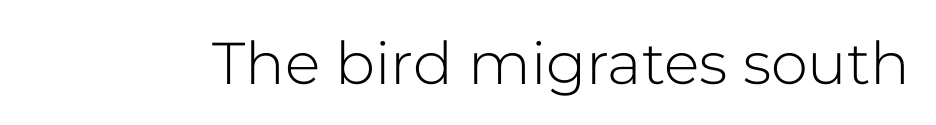
Q: Is the text bold? A: No.
Q: Is the text italic (slanted)? A: No, it is upright.
Q: Is the typeface a serif or a sans-serif typeface? A: Sans-serif.
Q: Is the text underlined? A: No.
Q: Is the spacing between letters normal or unusually wide? A: Normal.
Q: Width (condensed, normal, or wide)? A: Normal.
Q: Stroke contrast? A: Low.
Q: x-height? A: Medium.
Q: Monospaced? A: No.
